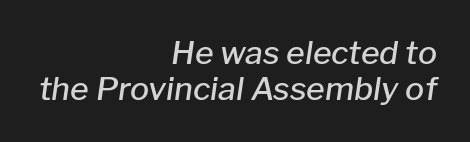
The image shows 32 px semibold type, italic (leaning right); set right-aligned, tight line spacing (1.14x), normal letter spacing, not underlined; low stroke contrast and a medium x-height.
